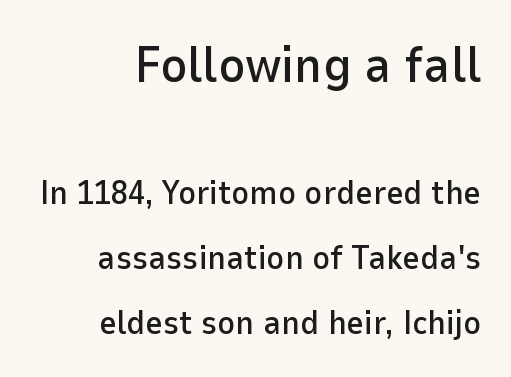
The setting favours the right margin, as signatures and pull-quotes sometimes do. Observe the absence of serifs on each vertical stroke in this sample. Character widths vary here, with narrow letters taking less room than wide ones. Underlining? Definitely not there. The emphasis by scale lands on block number one, above.
